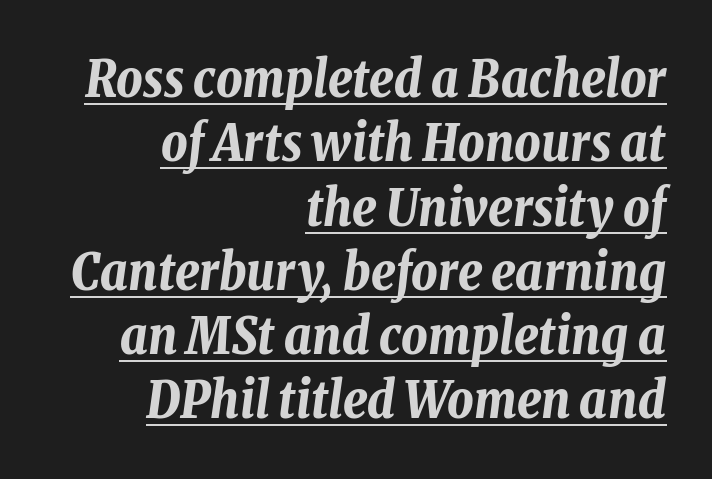
The ragged edge is on the left, which tells us the setting is flush right. Does extra space separate the letters? No, they use regular spacing. Typesetter's note: full bold, strokes at maximum text heaviness. The specimen reads as italic at a glance. Interline gaps are of average width in this sample.
